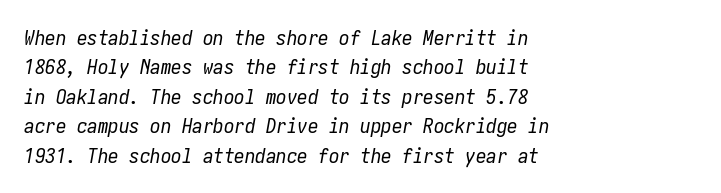
Q: Is the text bold? A: No.
Q: Is the text italic (slanted)? A: Yes, it leans right by about 10 degrees.
Q: Is the text underlined? A: No.
Q: How is the paragraph aligned? A: Left-aligned.
Q: Is the spacing between letters normal or unusually wide? A: Normal.
Q: Is the spacing between lines tight, normal or loose? A: Normal.
